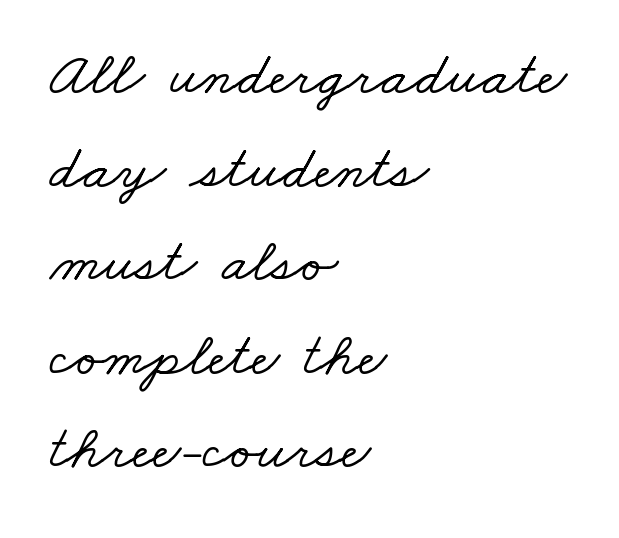
Q: Is the typeface a serif or a sans-serif typeface? A: Serif.
Q: Is the text underlined? A: No.
Q: How is the paragraph aligned? A: Left-aligned.
Q: Is the spacing between letters normal or unusually wide? A: Normal.
Q: Is the spacing between lines tight, normal or loose? A: Normal.
Q: Width (condensed, normal, or wide)? A: Wide.
Q: Stroke contrast? A: Low.
Q: x-height? A: Small.
Q: Monospaced? A: No.
